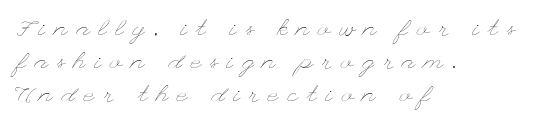
{"bold": "no", "underline": "no", "align": "left", "line_spacing": "normal", "line_spacing_ratio": 1.44, "letter_spacing": "wide", "letter_spacing_em": 0.39, "glyph_px": 23}
